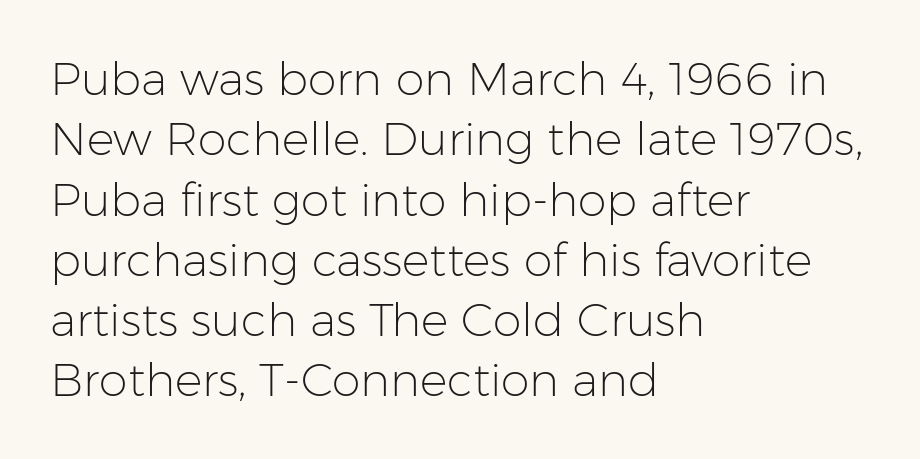
The image shows 46 px light sans-serif type, upright; set left-aligned, normal line spacing (1.31x), normal letter spacing, not underlined; low stroke contrast and a medium x-height.
